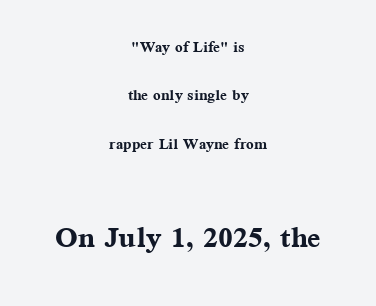
The passage shown is typed in a proportional face where columns would drift. Emphasis by weight is at full strength: bold. Words float on clear page, feet unadorned. Font category for this specimen: serif.
